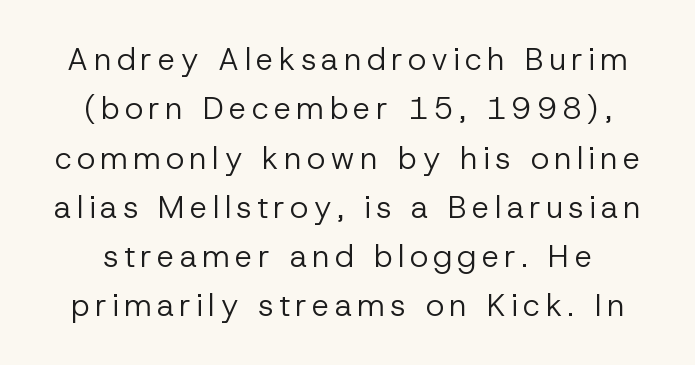
{"serif": "no", "italic": "no", "bold": "no", "weight": "regular", "width": "normal", "stroke_contrast": "low", "x_height": "medium", "monospaced": "no", "underline": "no", "line_spacing": "normal", "line_spacing_ratio": 1.59, "glyph_px": 31}
